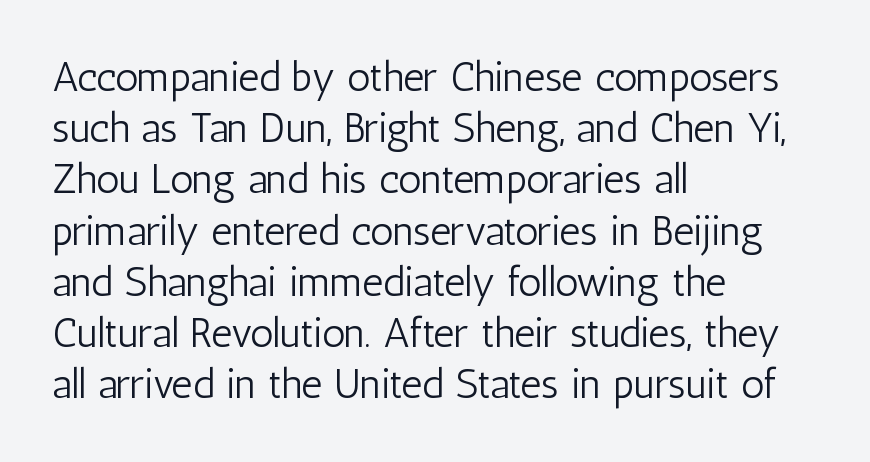
The image shows 41 px light, condensed sans-serif type, upright; set left-aligned, normal line spacing (1.25x), normal letter spacing, not underlined; low stroke contrast and a medium x-height.
